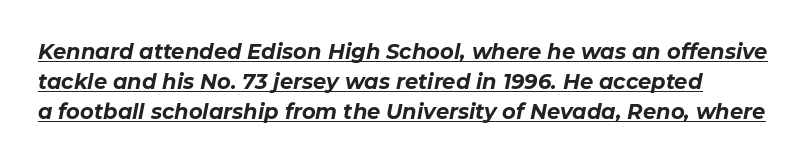
{"italic": "yes", "lean": "right", "slant_degrees": 11, "bold": "yes", "underline": "yes", "line_spacing": "normal", "line_spacing_ratio": 1.43, "letter_spacing": "normal", "letter_spacing_em": 0.0, "glyph_px": 21}
